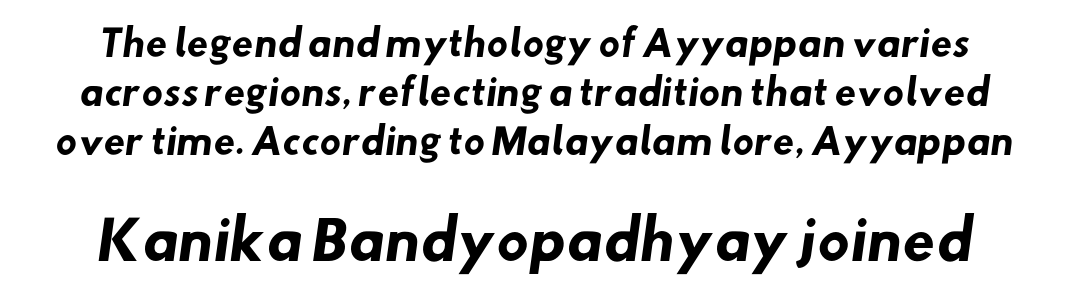
{"serif": "no", "bold": "yes", "weight": "heavy", "width": "normal", "stroke_contrast": "low", "x_height": "small", "monospaced": "no", "underline": "no", "line_spacing": "normal", "line_spacing_ratio": 1.4, "letter_spacing": "normal", "letter_spacing_em": 0.0, "larger_block": "second", "size_ratio": 1.51, "glyph_px": 53}
